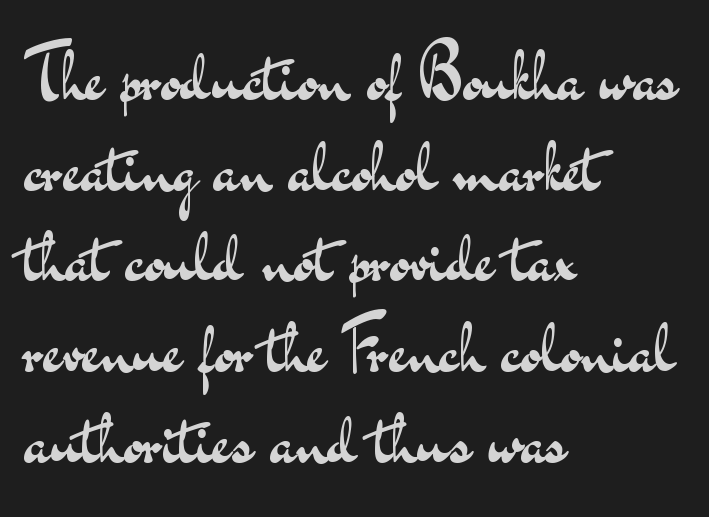
The strip under each line holds only bare page. Stems here are at most as thick as an everyday book face. The paragraph shown leans on its left margin. Look at the tracking — it's just the regular setting, nothing added. Think of a printed novel: that variable character pitch is what you see here.
